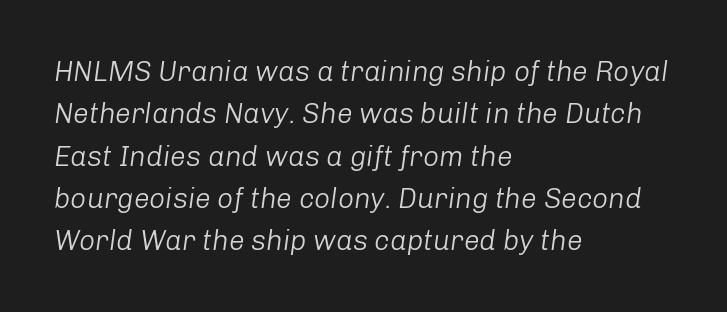
Q: Is the text bold? A: No.
Q: Is the text italic (slanted)? A: Yes, it leans right by about 8 degrees.
Q: Is the text underlined? A: No.
Q: How is the paragraph aligned? A: Left-aligned.
Q: Is the spacing between letters normal or unusually wide? A: Normal.
Q: Is the spacing between lines tight, normal or loose? A: Normal.
Q: Width (condensed, normal, or wide)? A: Normal.
Q: Stroke contrast? A: Low.
Q: x-height? A: Medium.
Q: Monospaced? A: No.
